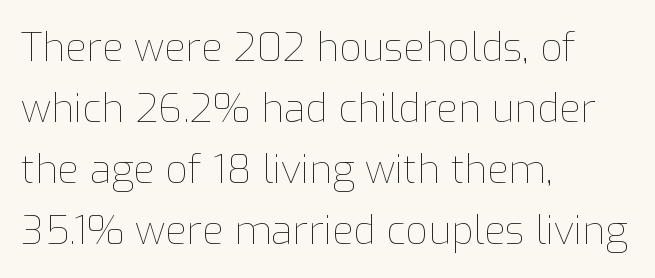
Q: Is the text bold? A: No.
Q: Is the text italic (slanted)? A: No, it is upright.
Q: Is the text underlined? A: No.
Q: How is the paragraph aligned? A: Left-aligned.
Q: Is the spacing between letters normal or unusually wide? A: Normal.
Q: Is the spacing between lines tight, normal or loose? A: Normal.
Q: Width (condensed, normal, or wide)? A: Normal.
Q: Stroke contrast? A: Low.
Q: x-height? A: Medium.
Q: Monospaced? A: No.
